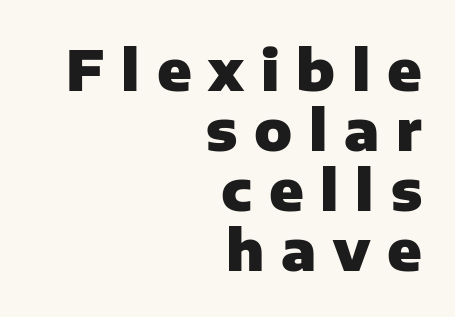
The image shows 56 px heavy sans-serif type, upright; set right-aligned, tight line spacing (1.07x), unusually wide letter spacing (+0.3 em), not underlined; low stroke contrast and a medium x-height.
